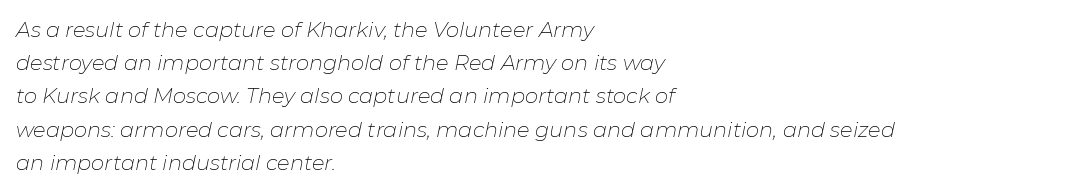
Q: Is the text bold? A: No.
Q: Is the text italic (slanted)? A: Yes, it leans right by about 11 degrees.
Q: Is the text underlined? A: No.
Q: How is the paragraph aligned? A: Left-aligned.
Q: Is the spacing between letters normal or unusually wide? A: Normal.
Q: Is the spacing between lines tight, normal or loose? A: Normal.
